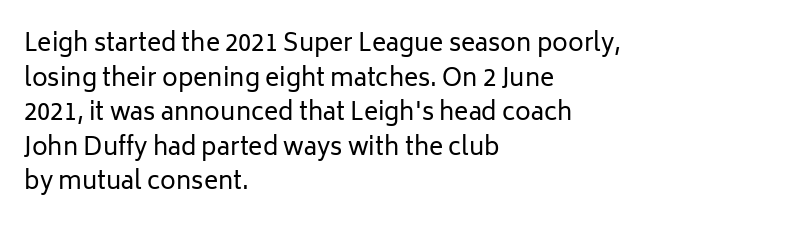
Q: Is the text bold? A: No.
Q: Is the text italic (slanted)? A: No, it is upright.
Q: Is the text underlined? A: No.
Q: How is the paragraph aligned? A: Left-aligned.
Q: Is the spacing between letters normal or unusually wide? A: Normal.
Q: Is the spacing between lines tight, normal or loose? A: Normal.
